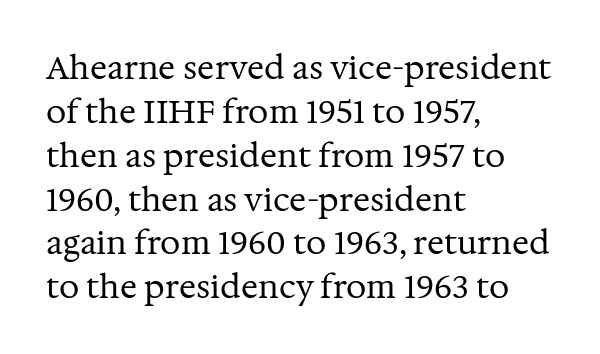
The image shows 32 px regular-weight serif type, upright; set left-aligned, normal line spacing (1.37x), normal letter spacing, not underlined; medium stroke contrast and a medium x-height.
